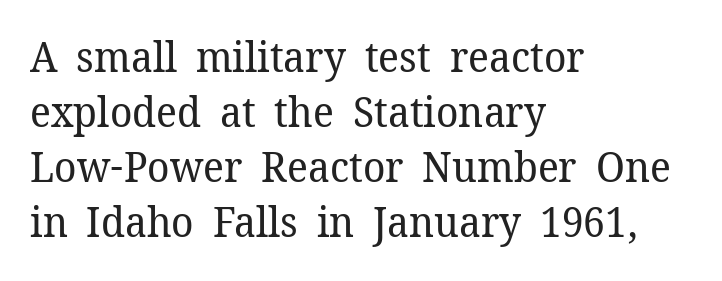
The line-height multiplier appears to be the usual default. Ink coverage per letter is moderate at most. Proportional: the letters do not fall into vertical columns. The text block is weighted toward the left margin, trailing off unevenly rightward.
